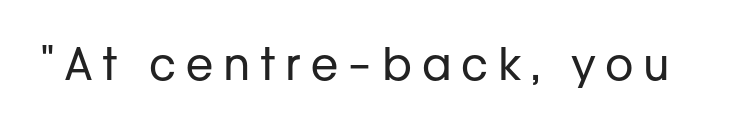
This is not heavy type; no bold has been used. Words appear elongated and porous because spacing is wide. Designer's note — italics off, roman on. A typesetter would call this proportional, since set widths differ per character. You can tell from the bare stems that sans-serif type was used. Check the space under the baseline: it is left empty.
